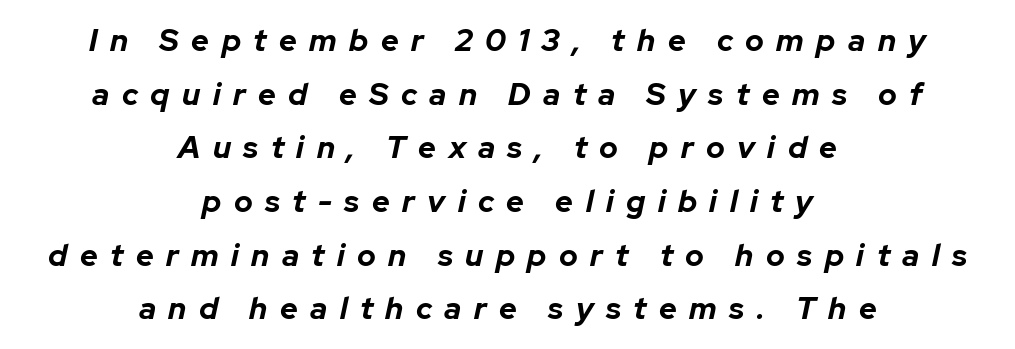
The typesetter chose a symmetrical, centered arrangement here. Type without underlining. This is oblique type, the kind used for emphasis or titles. Here the glyphs are tracked loosely, breaking word shapes into spaced letters. The face used here is proportionally spaced, like ordinary book or web type.
